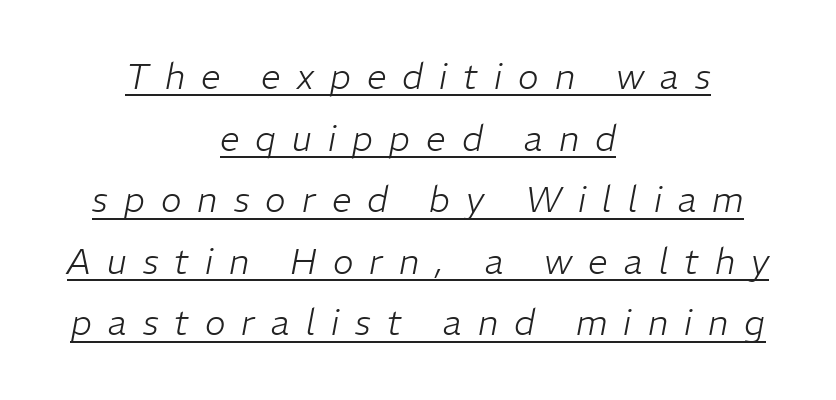
{"italic": "yes", "lean": "right", "slant_degrees": 11, "bold": "no", "weight": "light", "width": "normal", "stroke_contrast": "low", "x_height": "medium", "monospaced": "no", "underline": "yes", "align": "center", "line_spacing_ratio": 1.76, "letter_spacing": "wide", "letter_spacing_em": 0.46, "glyph_px": 35}
